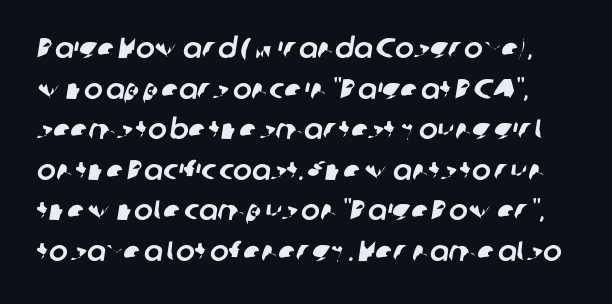
{"serif": "no", "width": "normal", "stroke_contrast": "low", "x_height": "medium", "monospaced": "no", "underline": "no", "line_spacing": "normal", "line_spacing_ratio": 1.45, "letter_spacing": "normal", "letter_spacing_em": 0.0, "glyph_px": 28}
